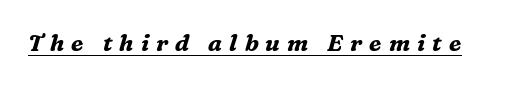
The image shows 23 px bold type, italic (leaning right); set unusually wide letter spacing (+0.31 em), underlined.
